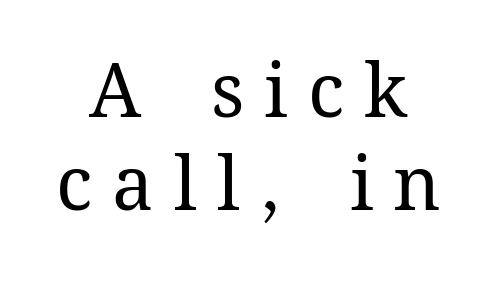
Line spacing here is normal. The typesetting does not lean heavy: it is not bold. The face used here is proportionally spaced, like ordinary book or web type. The compositor balanced each line on the midline. Check the space under the baseline: it is left empty. Tracking value appears strongly positive — letters spread wide.
